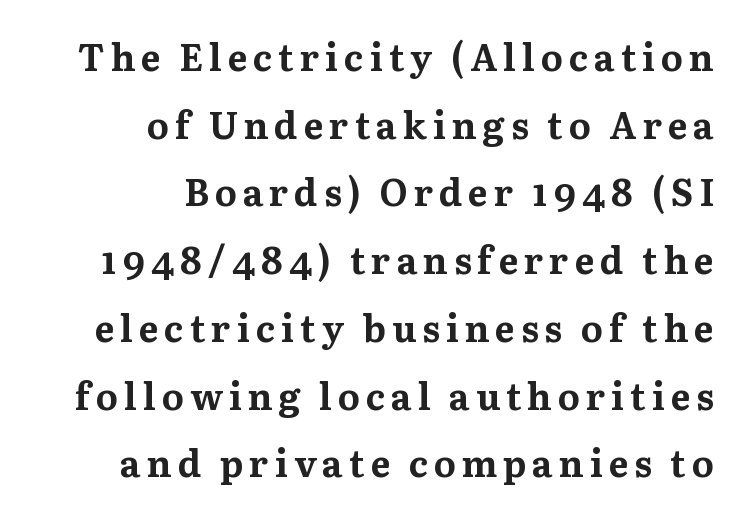
{"serif": "yes", "italic": "no", "bold": "yes", "weight": "bold", "width": "normal", "stroke_contrast": "medium", "x_height": "medium", "monospaced": "no", "underline": "no", "align": "right", "line_spacing_ratio": 1.83, "glyph_px": 37}
